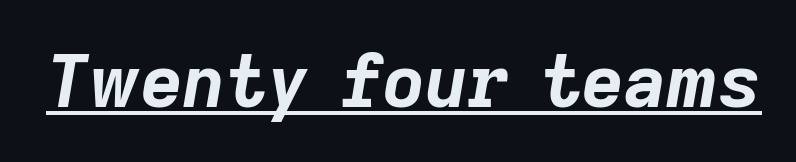
Q: Is the text bold? A: Yes.
Q: Is the text italic (slanted)? A: Yes, it leans right by about 9 degrees.
Q: Is the text underlined? A: Yes.
Q: Is the spacing between letters normal or unusually wide? A: Normal.
Q: Width (condensed, normal, or wide)? A: Normal.
Q: Stroke contrast? A: Low.
Q: x-height? A: Medium.
Q: Monospaced? A: No.
